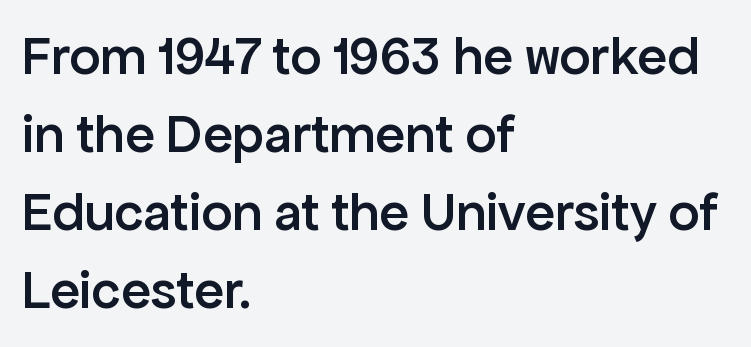
The face used here is proportionally spaced, like ordinary book or web type. The glyphs in this specimen are sans serif. This sample uses an upright cut, with every glyph sitting square on the baseline. The strokes are fattened partway — semibold, not bold.
